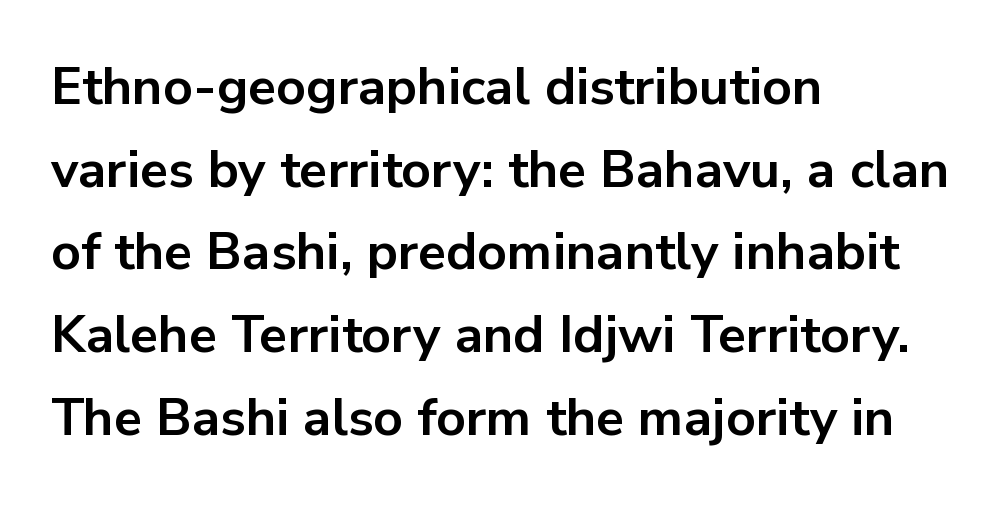
{"serif": "no", "italic": "no", "bold": "yes", "weight": "bold", "width": "normal", "stroke_contrast": "low", "x_height": "medium", "monospaced": "no", "underline": "no", "align": "left", "line_spacing": "normal", "line_spacing_ratio": 1.59, "letter_spacing": "normal", "letter_spacing_em": 0.0, "glyph_px": 52}
